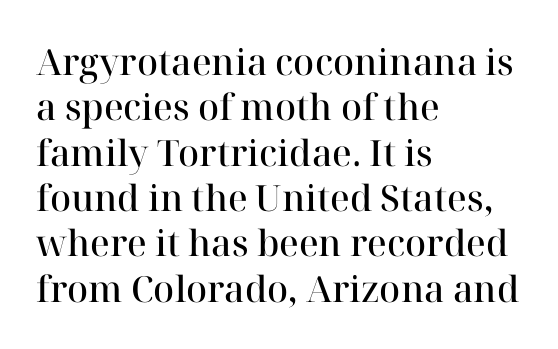
The image shows 36 px semibold serif type, upright; set left-aligned, normal line spacing (1.26x), normal letter spacing, not underlined; high stroke contrast and a medium x-height.
